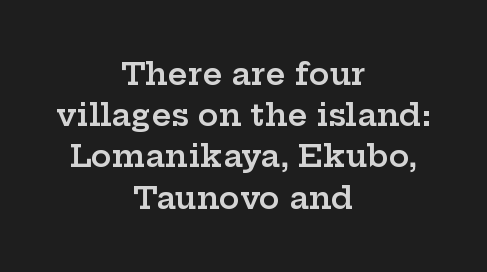
The image shows 31 px semibold, wide serif type, upright; set centered, normal line spacing (1.33x), normal letter spacing, not underlined; low stroke contrast and a medium x-height.
